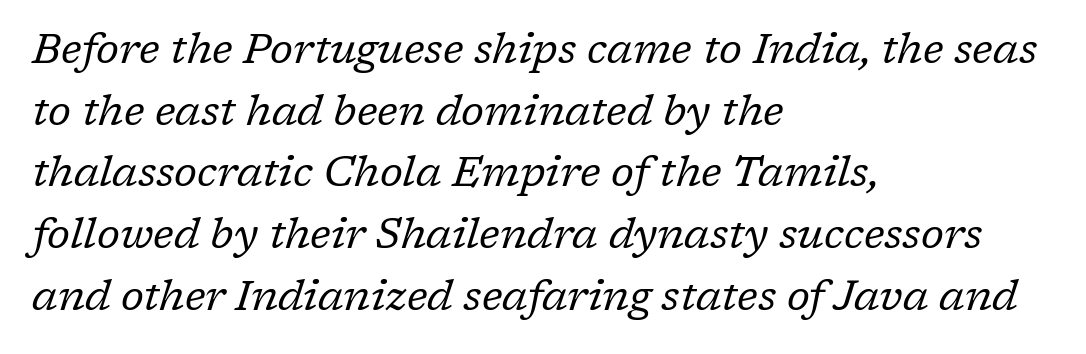
Q: Is the text bold? A: No.
Q: Is the text italic (slanted)? A: Yes, it leans right by about 17 degrees.
Q: Is the typeface a serif or a sans-serif typeface? A: Serif.
Q: Is the text underlined? A: No.
Q: How is the paragraph aligned? A: Left-aligned.
Q: Is the spacing between letters normal or unusually wide? A: Normal.
Q: Is the spacing between lines tight, normal or loose? A: Normal.
Q: Width (condensed, normal, or wide)? A: Normal.
Q: Stroke contrast? A: Low.
Q: x-height? A: Medium.
Q: Monospaced? A: No.
